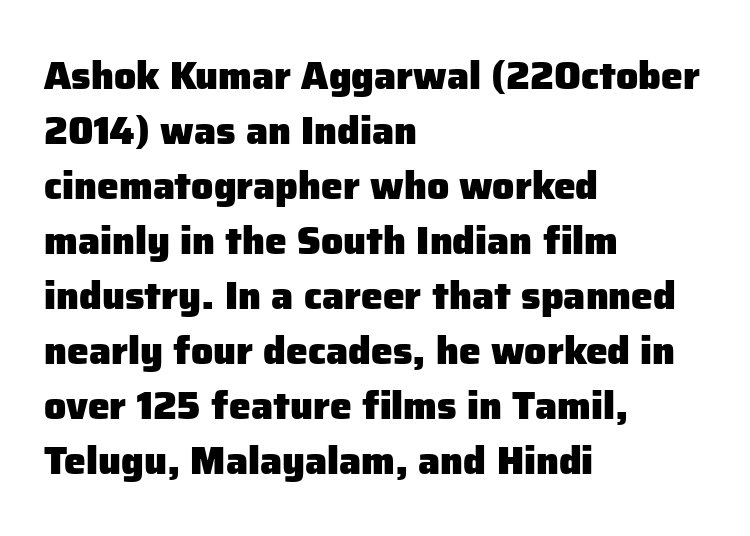
Q: Is the text bold? A: Yes.
Q: Is the text italic (slanted)? A: No, it is upright.
Q: Is the typeface a serif or a sans-serif typeface? A: Sans-serif.
Q: Is the text underlined? A: No.
Q: How is the paragraph aligned? A: Left-aligned.
Q: Is the spacing between letters normal or unusually wide? A: Normal.
Q: Is the spacing between lines tight, normal or loose? A: Normal.
Q: Width (condensed, normal, or wide)? A: Normal.
Q: Stroke contrast? A: Low.
Q: x-height? A: Medium.
Q: Monospaced? A: No.
